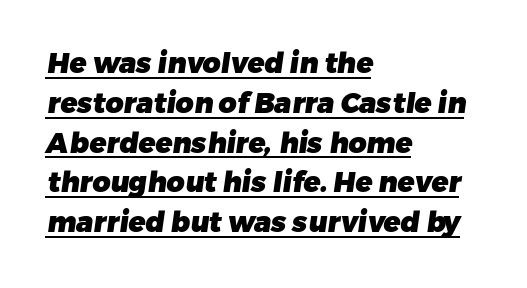
{"serif": "no", "bold": "yes", "weight": "heavy", "width": "normal", "stroke_contrast": "low", "x_height": "medium", "monospaced": "no", "underline": "yes", "align": "left", "line_spacing": "normal", "line_spacing_ratio": 1.42, "letter_spacing": "normal", "letter_spacing_em": 0.0, "glyph_px": 28}
